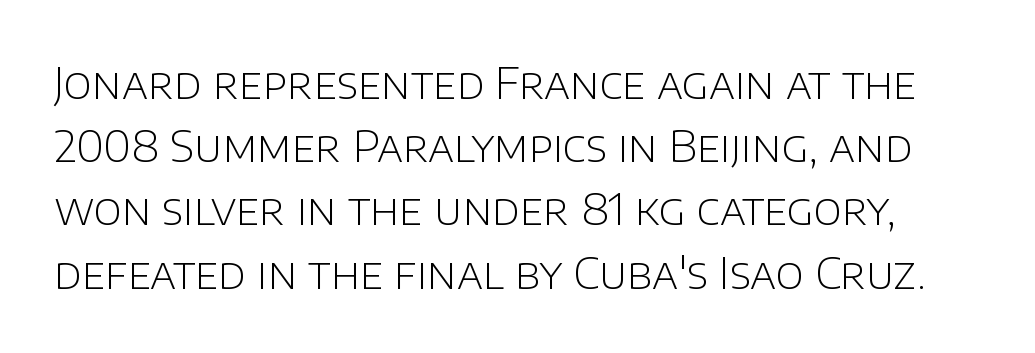
The image shows 43 px light sans-serif type, upright; set normal line spacing (1.47x), normal letter spacing, not underlined; low stroke contrast and a large x-height.
